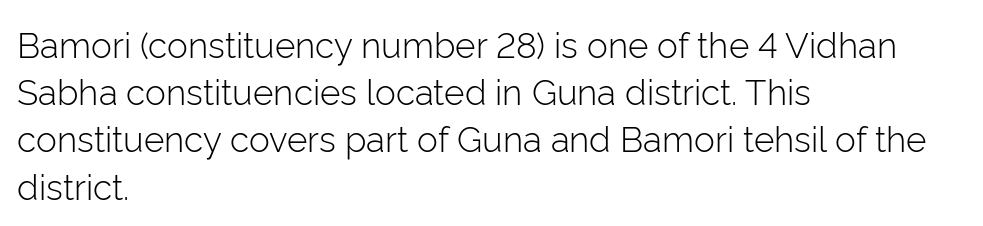
{"serif": "no", "italic": "no", "bold": "no", "weight": "light", "width": "normal", "stroke_contrast": "low", "x_height": "medium", "monospaced": "no", "underline": "no", "align": "left", "line_spacing": "normal", "line_spacing_ratio": 1.35, "letter_spacing": "normal", "letter_spacing_em": 0.0, "glyph_px": 35}
